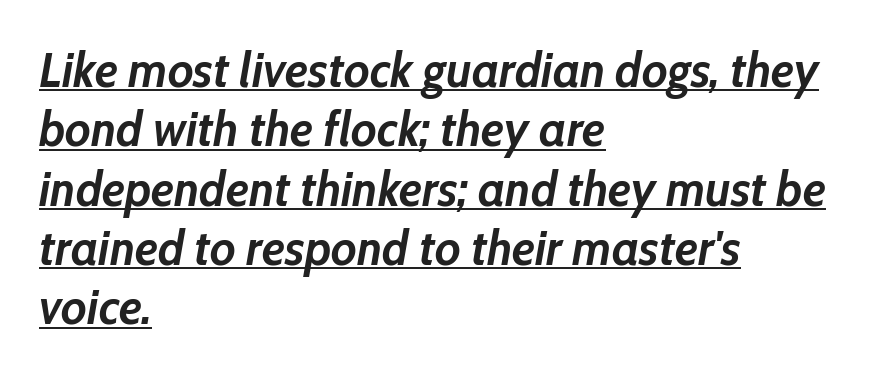
The image shows 49 px semibold type, italic (leaning right); set left-aligned, line spacing 1.21x, normal letter spacing, underlined; low stroke contrast and a medium x-height.
